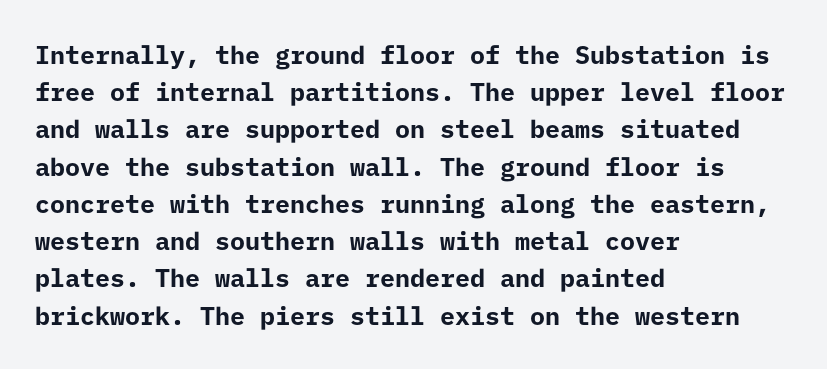
Q: Is the text bold? A: Yes.
Q: Is the text italic (slanted)? A: No, it is upright.
Q: Is the text underlined? A: No.
Q: How is the paragraph aligned? A: Left-aligned.
Q: Is the spacing between letters normal or unusually wide? A: Normal.
Q: Is the spacing between lines tight, normal or loose? A: Normal.
